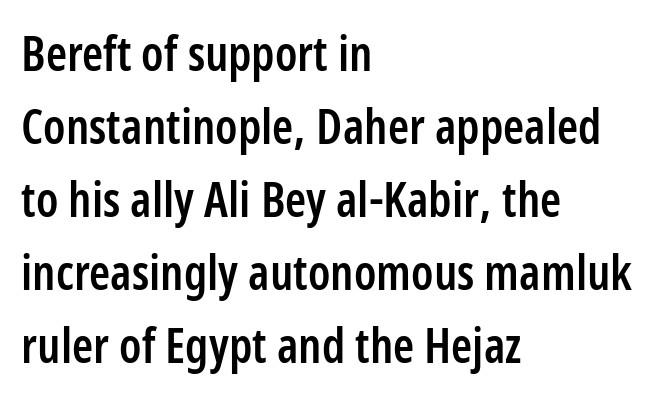
{"serif": "no", "italic": "no", "bold": "semi", "weight": "semibold", "width": "condensed", "stroke_contrast": "low", "x_height": "medium", "monospaced": "no", "underline": "no", "align": "left", "line_spacing": "normal", "line_spacing_ratio": 1.52, "letter_spacing": "normal", "letter_spacing_em": 0.0, "glyph_px": 48}
